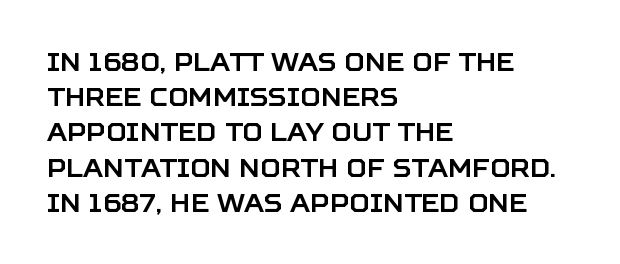
The image shows 25 px text type, upright; set left-aligned, normal line spacing (1.41x), normal letter spacing, not underlined.
